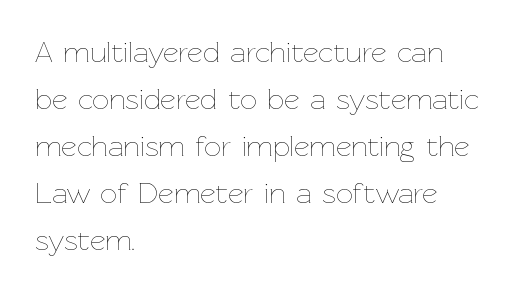
Q: Is the text bold? A: No.
Q: Is the text italic (slanted)? A: No, it is upright.
Q: Is the text underlined? A: No.
Q: How is the paragraph aligned? A: Left-aligned.
Q: Is the spacing between letters normal or unusually wide? A: Normal.
Q: Is the spacing between lines tight, normal or loose? A: Normal.
Q: Width (condensed, normal, or wide)? A: Normal.
Q: Stroke contrast? A: Low.
Q: x-height? A: Medium.
Q: Monospaced? A: No.
